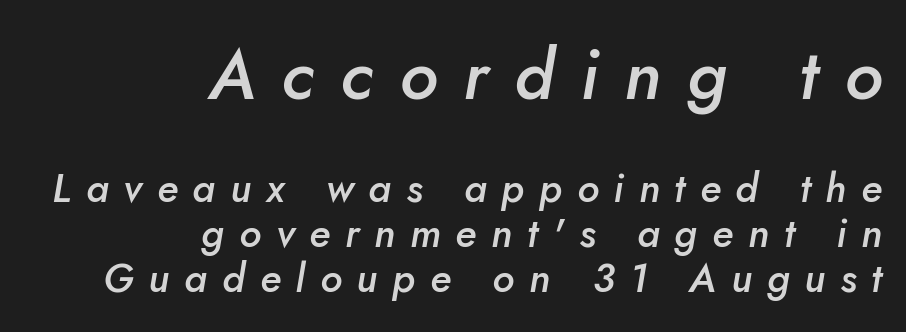
{"italic": "yes", "lean": "right", "slant_degrees": 10, "bold": "semi", "weight": "semibold", "width": "normal", "stroke_contrast": "low", "x_height": "small", "monospaced": "no", "underline": "no", "align": "right", "line_spacing": "tight", "line_spacing_ratio": 1.13, "letter_spacing": "wide", "letter_spacing_em": 0.37, "larger_block": "first", "size_ratio": 1.75, "glyph_px": 70}
